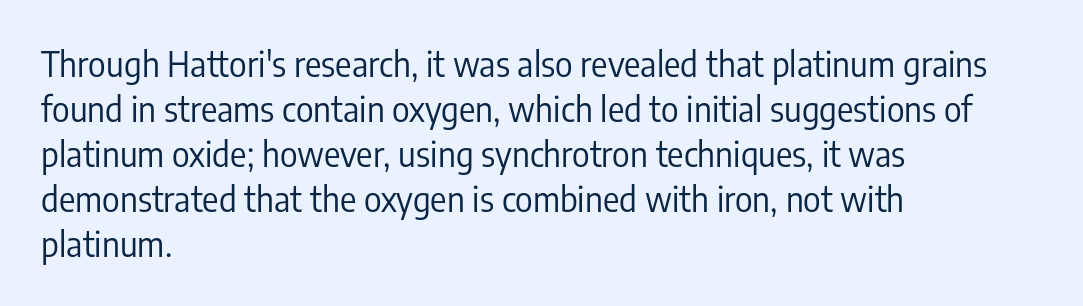
{"serif": "no", "italic": "no", "bold": "no", "weight": "regular", "width": "condensed", "stroke_contrast": "low", "x_height": "medium", "monospaced": "no", "underline": "no", "align": "left", "line_spacing": "normal", "line_spacing_ratio": 1.32, "letter_spacing": "normal", "letter_spacing_em": 0.0, "glyph_px": 34}
